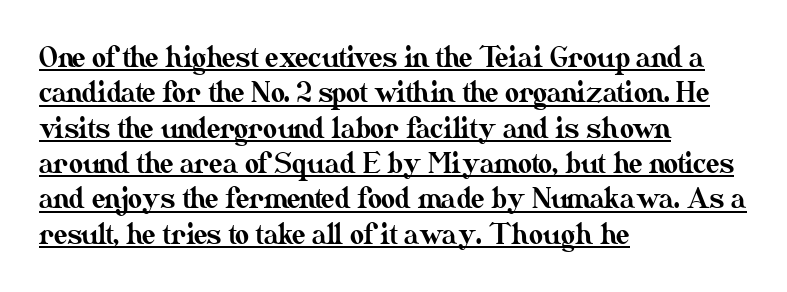
Observe the ordinary spacing: letters are neighbours, not strangers. A roman cut, with each character standing at attention. Rows of type keep a routine distance in the vertical direction. Compared with undecorated copy, this sample adds a rule below the words. The paragraph has a hard left edge and a soft right edge.
